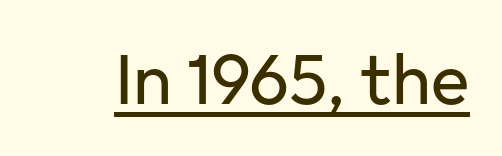
Q: Is the text bold? A: No.
Q: Is the text italic (slanted)? A: No, it is upright.
Q: Is the typeface a serif or a sans-serif typeface? A: Sans-serif.
Q: Is the text underlined? A: Yes.
Q: Is the spacing between letters normal or unusually wide? A: Normal.
Q: Width (condensed, normal, or wide)? A: Normal.
Q: Stroke contrast? A: Low.
Q: x-height? A: Medium.
Q: Monospaced? A: No.
